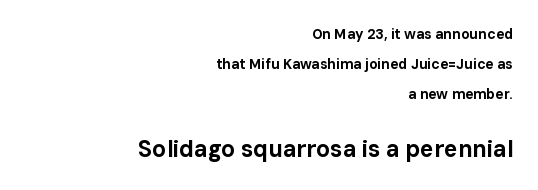
{"italic": "no", "bold": "yes", "underline": "no", "align": "right", "line_spacing": "loose", "line_spacing_ratio": 2.15, "letter_spacing": "normal", "letter_spacing_em": 0.0, "larger_block": "second", "size_ratio": 1.64, "glyph_px": 23}
